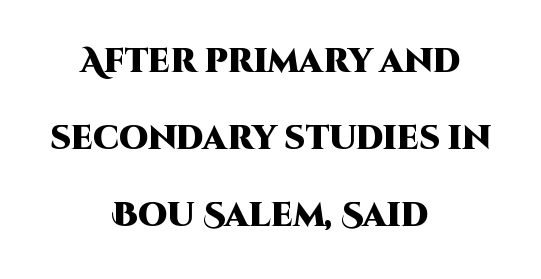
Q: Is the text bold? A: Yes.
Q: Is the text italic (slanted)? A: No, it is upright.
Q: Is the typeface a serif or a sans-serif typeface? A: Sans-serif.
Q: Is the text underlined? A: No.
Q: How is the paragraph aligned? A: Centered.
Q: Is the spacing between letters normal or unusually wide? A: Normal.
Q: Is the spacing between lines tight, normal or loose? A: Loose.
Q: Width (condensed, normal, or wide)? A: Normal.
Q: Stroke contrast? A: High.
Q: x-height? A: Large.
Q: Monospaced? A: No.
